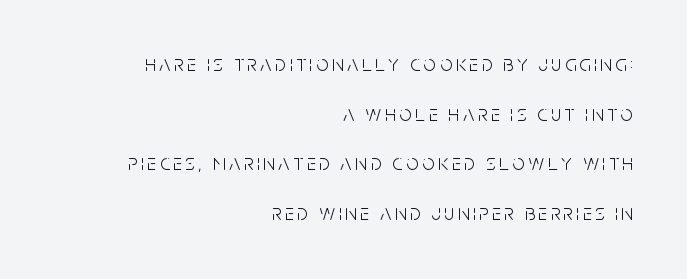
The image shows 22 px text type, upright; set right-aligned, loose line spacing (2.26x), not underlined.
